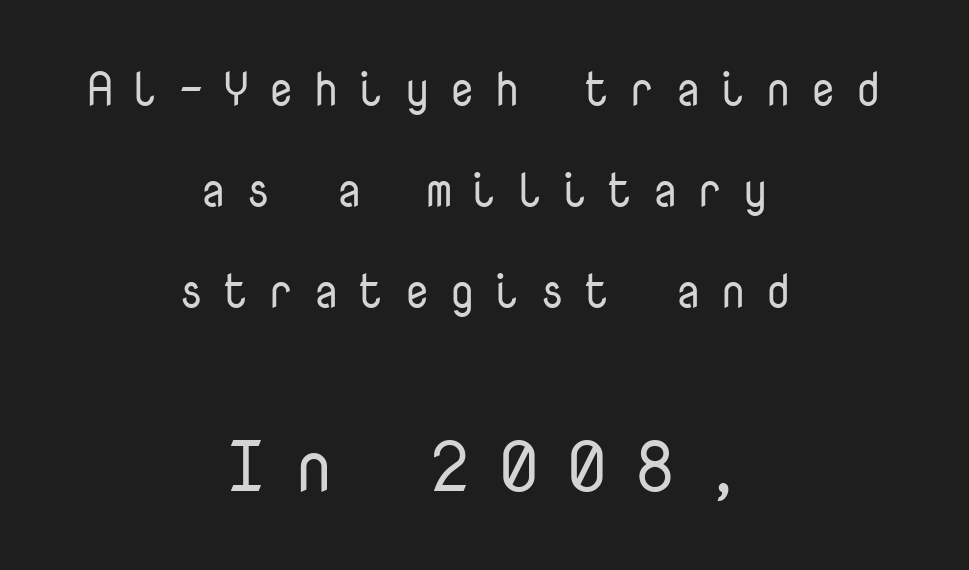
Q: Is the text bold? A: No.
Q: Is the text italic (slanted)? A: No, it is upright.
Q: Is the typeface a serif or a sans-serif typeface? A: Sans-serif.
Q: Is the text underlined? A: No.
Q: How is the paragraph aligned? A: Centered.
Q: Is the spacing between letters normal or unusually wide? A: Unusually wide.
Q: Is the spacing between lines tight, normal or loose? A: Loose.
Q: Which block of text is set in a larger size, the first (top) or the second (bottom)? A: The second (bottom) one.
Q: Width (condensed, normal, or wide)? A: Normal.
Q: Stroke contrast? A: Low.
Q: x-height? A: Medium.
Q: Monospaced? A: Yes.
